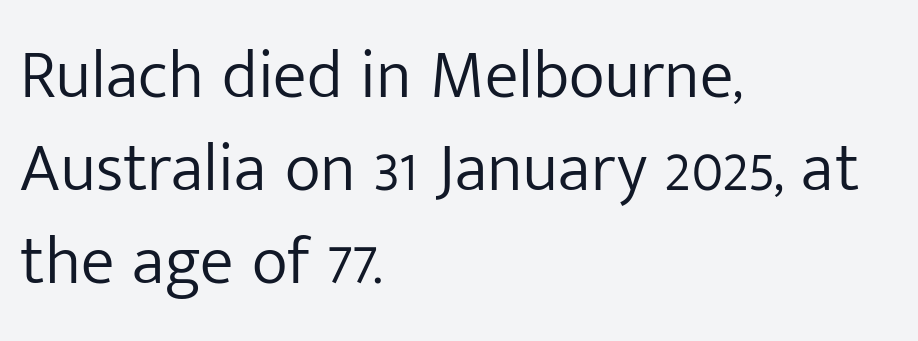
These glyphs show unthickened strokes, regular width or finer. The type sits square on the baseline with zero lean. This sample uses a sans-serif face. The words here are not underlined.
